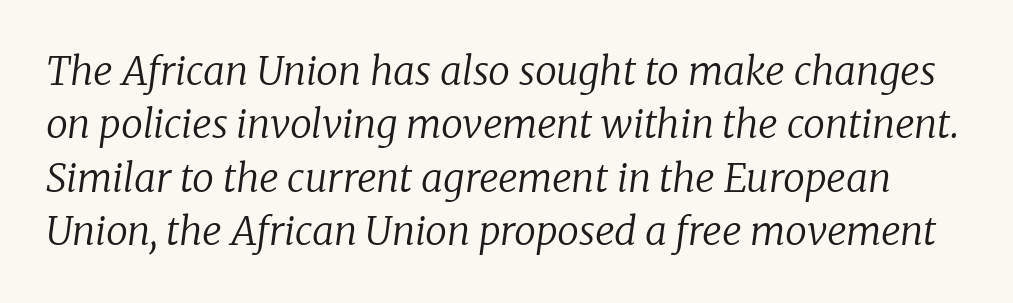
The image shows 39 px regular-weight serif type, italic (leaning right); set normal line spacing (1.37x), normal letter spacing, not underlined; low stroke contrast and a medium x-height.
